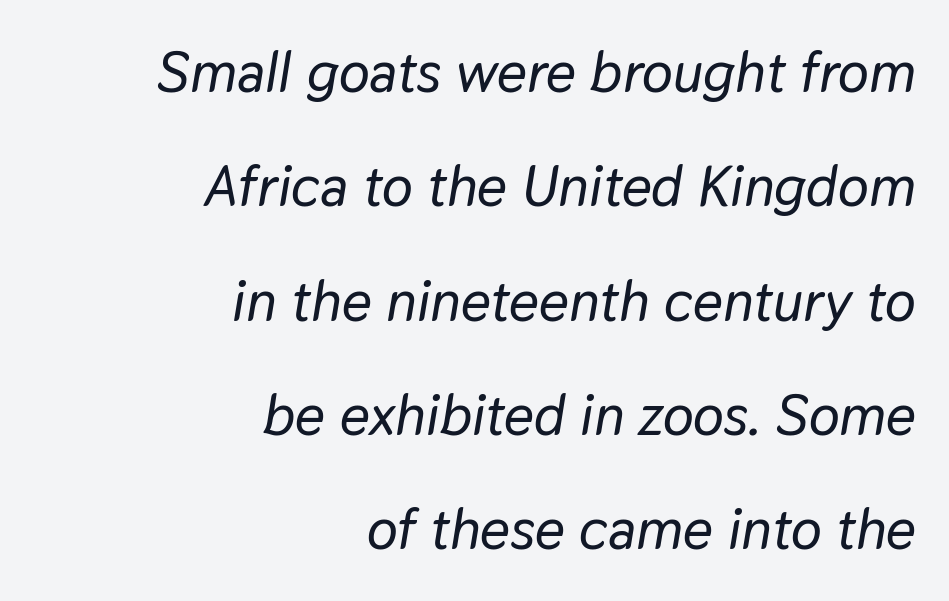
Characters follow at the spacing the type designer built in. Layout note: lines flush right. This rendering features lettering with no underline. Proportional: the letters do not fall into vertical columns. Quick note: interline space is abundant. This is oblique type, the kind used for emphasis or titles.
